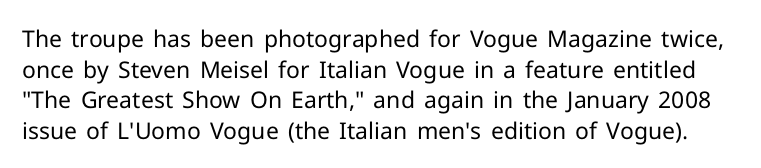
Q: Is the text bold? A: No.
Q: Is the text italic (slanted)? A: No, it is upright.
Q: Is the text underlined? A: No.
Q: Is the spacing between letters normal or unusually wide? A: Normal.
Q: Is the spacing between lines tight, normal or loose? A: Normal.
